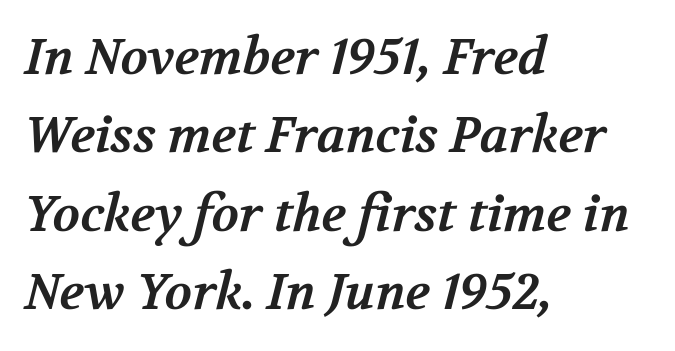
{"serif": "yes", "bold": "yes", "weight": "bold", "width": "normal", "stroke_contrast": "medium", "x_height": "medium", "monospaced": "no", "underline": "no", "align": "left", "line_spacing": "normal", "line_spacing_ratio": 1.57, "letter_spacing": "normal", "letter_spacing_em": 0.0, "glyph_px": 50}
